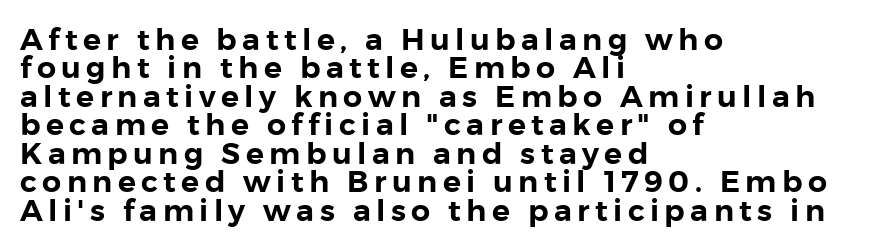
Does the copy run flush right? No — it runs flush left. This sample uses an upright cut, with every glyph sitting square on the baseline. Think of a printed novel: that variable character pitch is what you see here. Does the leading feel generous? Not at all — it's pinched. Examine the stroke ends and you'll find no serifs.
